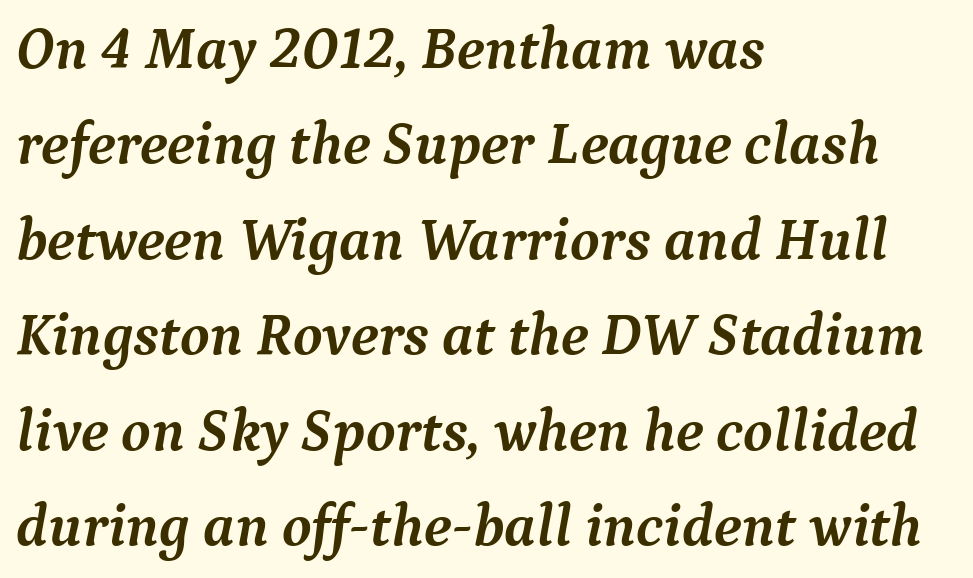
The font family rendered here belongs to the serif group. Pretty heavy lettering here — definitely bold. Rows of type keep a routine distance in the vertical direction. Honestly, there is no underline to notice here at all. Words appear dense and cohesive because spacing is normal. Visually the block forms a straight wall on the left and a jagged coastline on the right.
